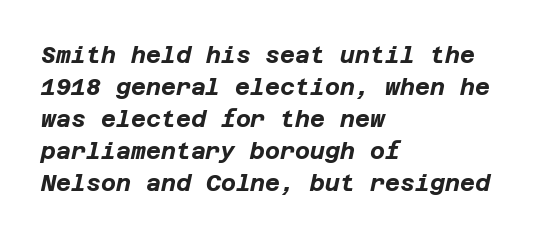
Rows of type keep a routine distance in the vertical direction. Compared with ordinary roman type, these characters are visibly tilted. Bold? Absolutely — the strokes are thick and heavy. The passage shown is not underscored anywhere.
